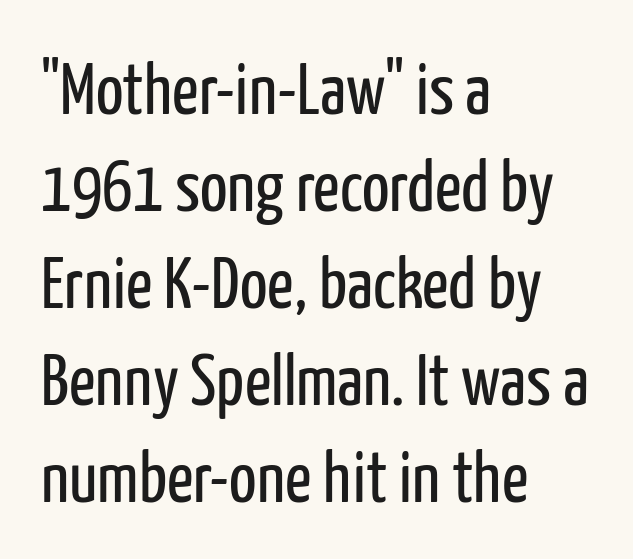
Q: Is the text bold? A: No.
Q: Is the text italic (slanted)? A: No, it is upright.
Q: Is the typeface a serif or a sans-serif typeface? A: Sans-serif.
Q: Is the text underlined? A: No.
Q: How is the paragraph aligned? A: Left-aligned.
Q: Is the spacing between letters normal or unusually wide? A: Normal.
Q: Is the spacing between lines tight, normal or loose? A: Normal.
Q: Width (condensed, normal, or wide)? A: Condensed.
Q: Stroke contrast? A: Low.
Q: x-height? A: Medium.
Q: Monospaced? A: No.
